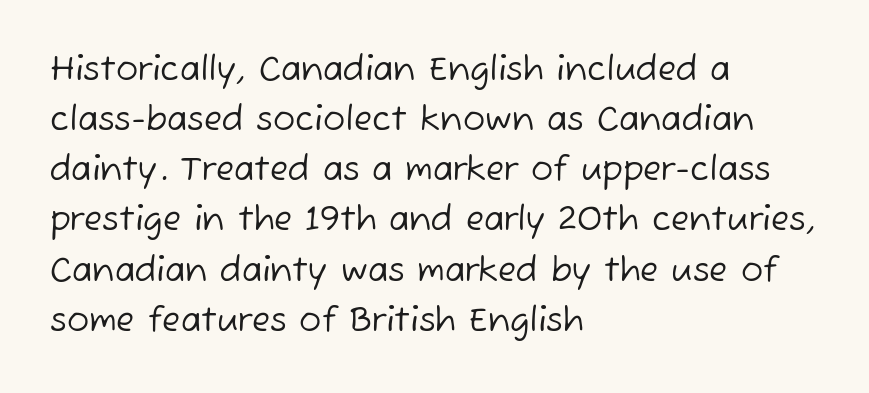
Q: Is the text bold? A: No.
Q: Is the typeface a serif or a sans-serif typeface? A: Sans-serif.
Q: Is the text underlined? A: No.
Q: How is the paragraph aligned? A: Left-aligned.
Q: Is the spacing between letters normal or unusually wide? A: Normal.
Q: Is the spacing between lines tight, normal or loose? A: Normal.
Q: Width (condensed, normal, or wide)? A: Normal.
Q: Stroke contrast? A: Low.
Q: x-height? A: Medium.
Q: Monospaced? A: No.
